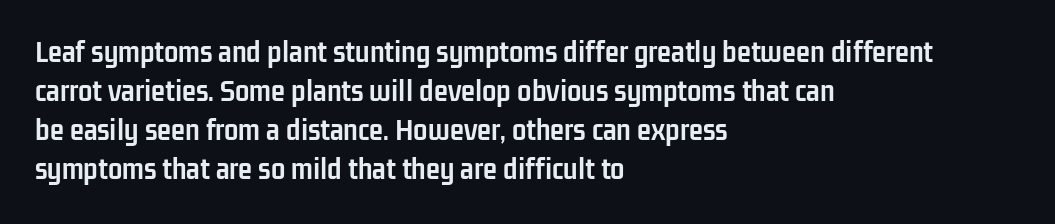
Q: Is the text bold? A: Yes.
Q: Is the text italic (slanted)? A: No, it is upright.
Q: Is the typeface a serif or a sans-serif typeface? A: Sans-serif.
Q: Is the text underlined? A: No.
Q: How is the paragraph aligned? A: Left-aligned.
Q: Is the spacing between letters normal or unusually wide? A: Normal.
Q: Width (condensed, normal, or wide)? A: Condensed.
Q: Stroke contrast? A: Low.
Q: x-height? A: Medium.
Q: Monospaced? A: No.
